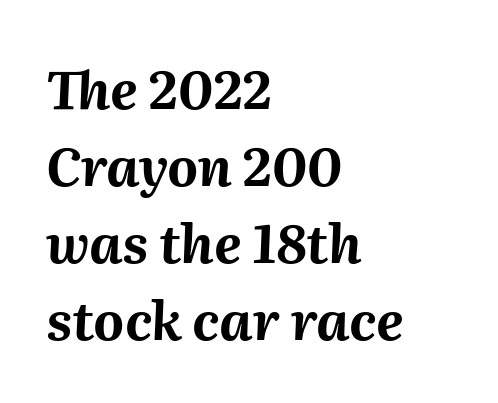
Has an underline been added? It has not. Summary of vertical rhythm: regular, with standard interline spacing. Words appear dense and cohesive because spacing is normal. Character widths vary here, with narrow letters taking less room than wide ones.
